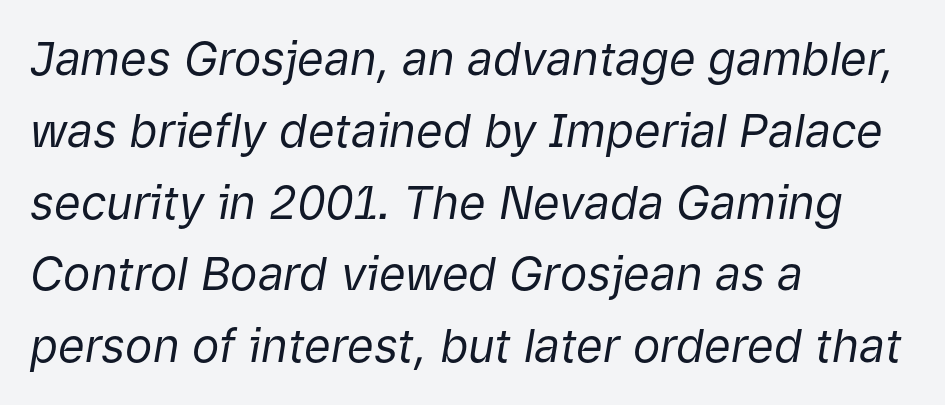
Q: Is the text bold? A: No.
Q: Is the text italic (slanted)? A: Yes, it leans right by about 9 degrees.
Q: Is the text underlined? A: No.
Q: How is the paragraph aligned? A: Left-aligned.
Q: Is the spacing between letters normal or unusually wide? A: Normal.
Q: Is the spacing between lines tight, normal or loose? A: Normal.
Q: Width (condensed, normal, or wide)? A: Normal.
Q: Stroke contrast? A: Low.
Q: x-height? A: Medium.
Q: Monospaced? A: No.
